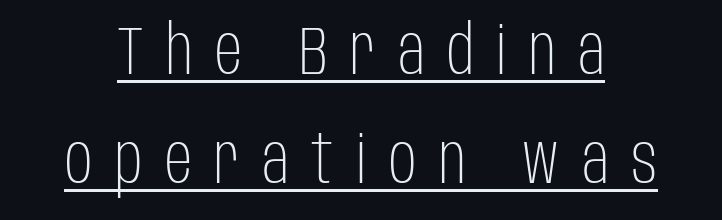
{"serif": "no", "italic": "no", "bold": "no", "weight": "light", "width": "condensed", "stroke_contrast": "low", "x_height": "large", "monospaced": "no", "underline": "yes", "line_spacing": "normal", "line_spacing_ratio": 1.61, "letter_spacing": "wide", "letter_spacing_em": 0.33, "glyph_px": 68}
